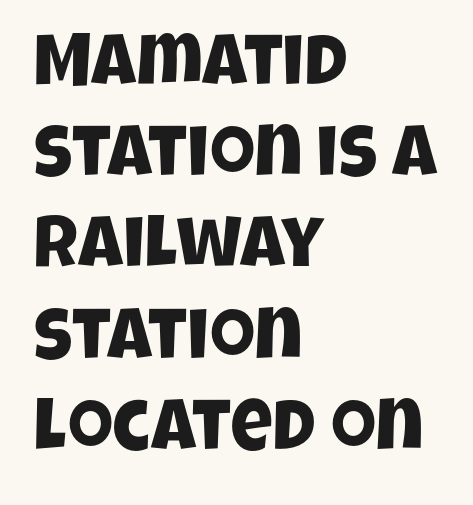
The image shows 73 px condensed sans-serif type; set left-aligned, normal line spacing (1.25x), normal letter spacing, not underlined; low stroke contrast and a large x-height.
